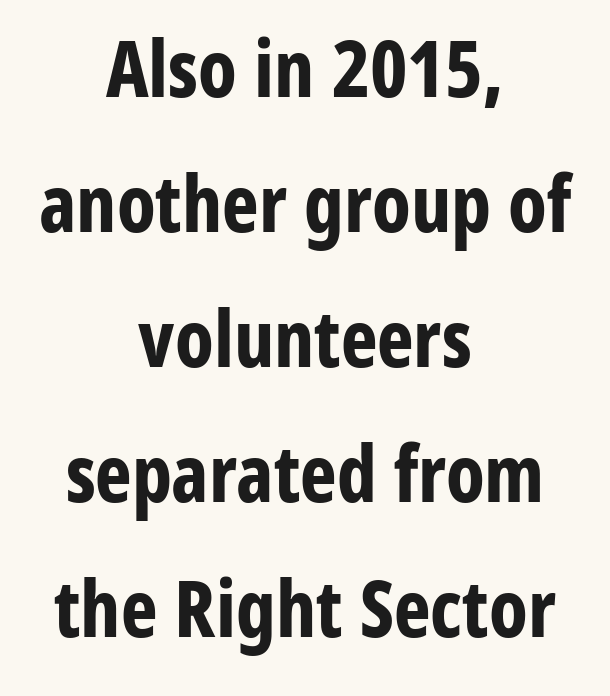
{"serif": "no", "italic": "no", "bold": "yes", "weight": "bold", "width": "condensed", "stroke_contrast": "low", "x_height": "medium", "monospaced": "no", "underline": "no", "align": "center", "line_spacing_ratio": 1.73, "letter_spacing": "normal", "letter_spacing_em": 0.0, "glyph_px": 78}
